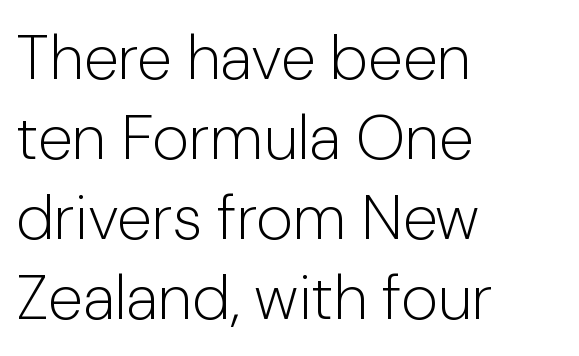
Each new line begins a customary step beneath the previous one. The letterforms sit at book weight or below. This rendering leaves character spacing at its baseline value. The paragraph has a hard left edge and a soft right edge. Does the lettering tilt? It doesn't — this is upright. A bare baseline throughout the passage.
